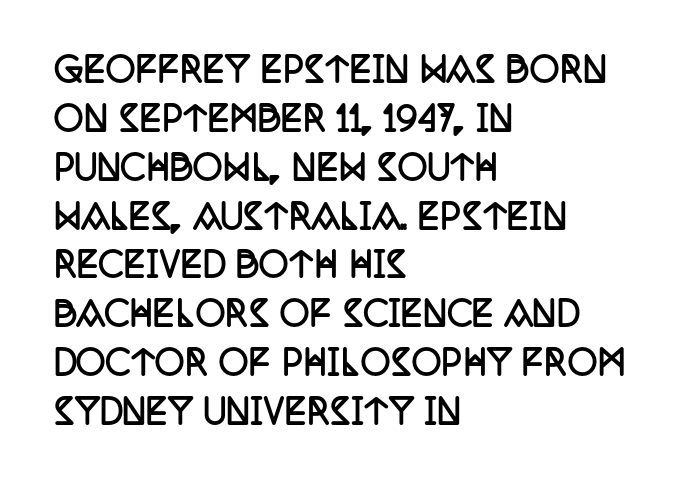
Q: Is the text bold? A: Yes.
Q: Is the text italic (slanted)? A: No, it is upright.
Q: Is the typeface a serif or a sans-serif typeface? A: Serif.
Q: Is the text underlined? A: No.
Q: How is the paragraph aligned? A: Left-aligned.
Q: Is the spacing between letters normal or unusually wide? A: Normal.
Q: Is the spacing between lines tight, normal or loose? A: Normal.
Q: Width (condensed, normal, or wide)? A: Condensed.
Q: Stroke contrast? A: Low.
Q: x-height? A: Large.
Q: Monospaced? A: No.
